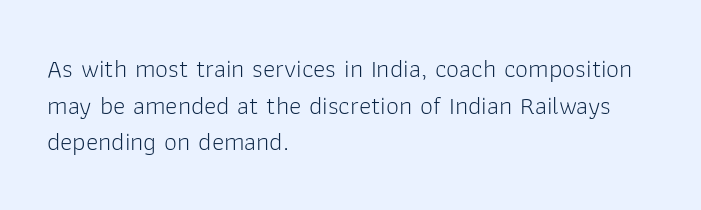
The image shows 26 px text type, upright; set left-aligned, normal line spacing (1.41x), normal letter spacing, not underlined.
